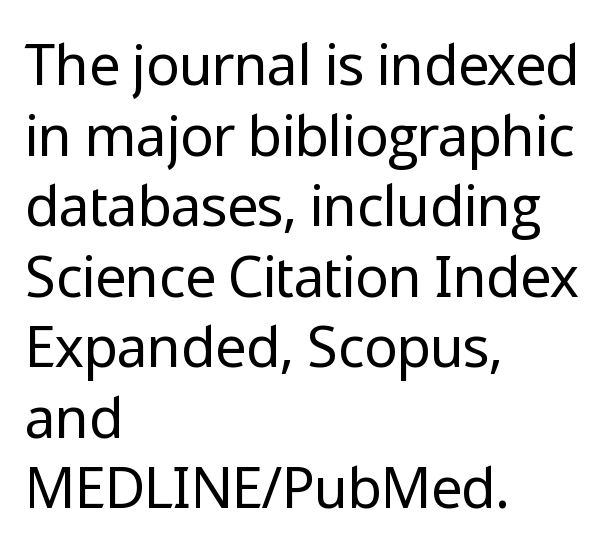
Inter-character spacing is left at the font's built-in metrics. The letters advance in unequal steps, a hallmark of proportional type. Stroke mass is kept to a normal reading level or below. Quick note: underline off. The face used here is a sans, in the tradition of grotesques and geometrics.
